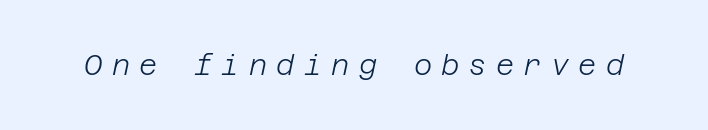
{"italic": "yes", "lean": "right", "slant_degrees": 12, "bold": "no", "weight": "light", "width": "normal", "stroke_contrast": "low", "x_height": "large", "underline": "no", "letter_spacing": "wide", "letter_spacing_em": 0.33, "glyph_px": 28}
